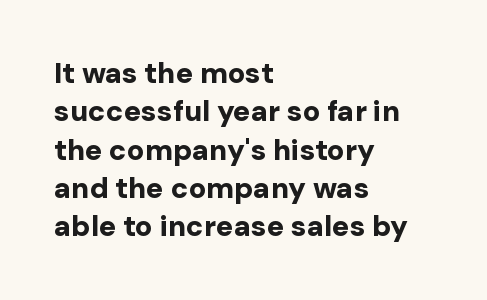
Q: Is the text bold? A: Yes.
Q: Is the text italic (slanted)? A: No, it is upright.
Q: Is the typeface a serif or a sans-serif typeface? A: Sans-serif.
Q: Is the text underlined? A: No.
Q: How is the paragraph aligned? A: Left-aligned.
Q: Is the spacing between letters normal or unusually wide? A: Normal.
Q: Is the spacing between lines tight, normal or loose? A: Normal.
Q: Width (condensed, normal, or wide)? A: Normal.
Q: Stroke contrast? A: Low.
Q: x-height? A: Medium.
Q: Monospaced? A: No.
